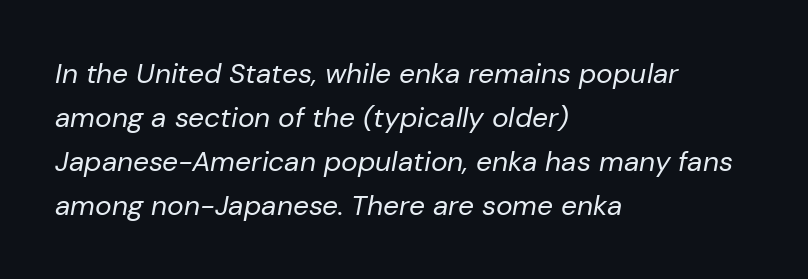
Q: Is the text bold? A: No.
Q: Is the text italic (slanted)? A: Yes, it leans right by about 10 degrees.
Q: Is the text underlined? A: No.
Q: How is the paragraph aligned? A: Left-aligned.
Q: Is the spacing between letters normal or unusually wide? A: Normal.
Q: Is the spacing between lines tight, normal or loose? A: Normal.
Q: Width (condensed, normal, or wide)? A: Normal.
Q: Stroke contrast? A: Low.
Q: x-height? A: Medium.
Q: Monospaced? A: No.
